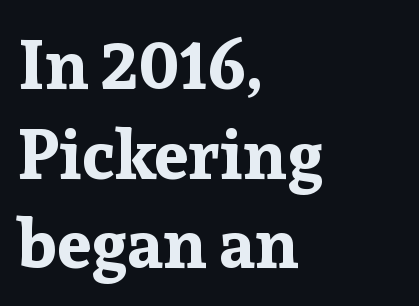
{"serif": "yes", "italic": "no", "bold": "yes", "weight": "bold", "width": "normal", "stroke_contrast": "low", "x_height": "medium", "monospaced": "no", "underline": "no", "align": "left", "line_spacing": "normal", "line_spacing_ratio": 1.3, "letter_spacing": "normal", "letter_spacing_em": 0.0, "glyph_px": 69}
